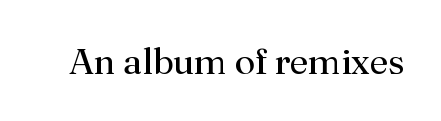
The image shows 37 px regular-weight serif type, upright; set normal letter spacing, not underlined; medium stroke contrast and a small x-height.
